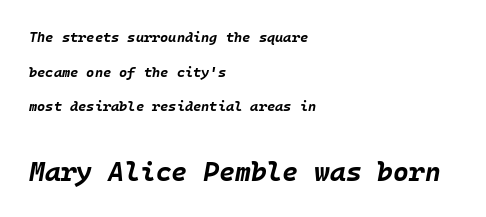
Would a proofreader flag this as italicized? Yes. You get the small type first, then a jump to larger type. Typographic density is high because the face is bold. Anything drawn beneath the words? Only blank space. Teacher's note: observe the even left margin — that is flush-left alignment. There is no visible air inserted between adjacent glyphs.
